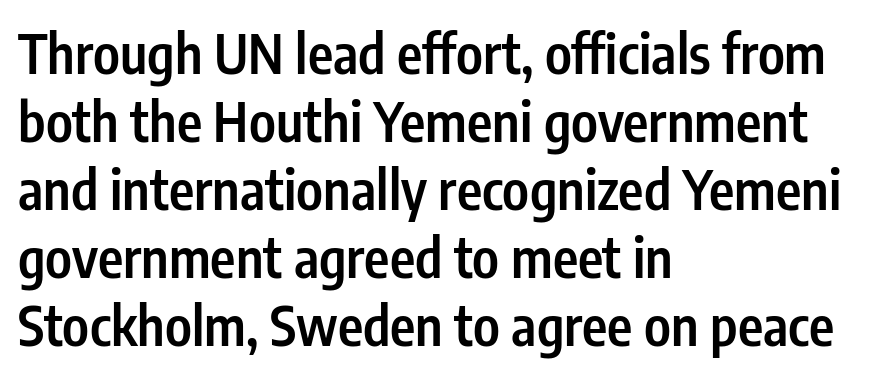
The image shows 54 px semibold, condensed sans-serif type, upright; set left-aligned, normal line spacing (1.26x), normal letter spacing, not underlined; low stroke contrast and a medium x-height.
